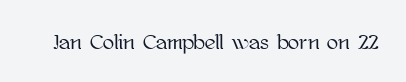
Every character sits straight up, as roman type does. The string is rendered with underlining switched off. Students, note that the glyphs here touch the page at normal intervals.
